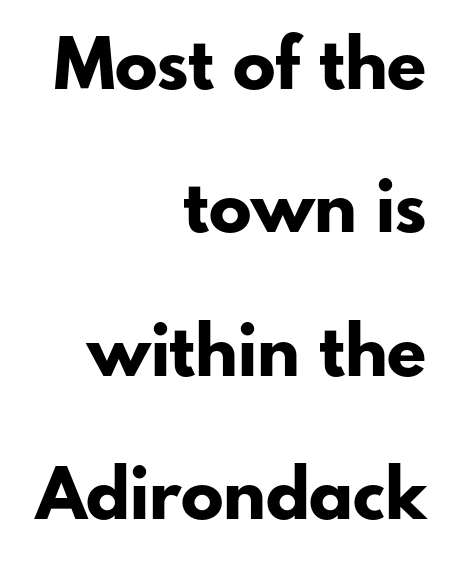
The image shows 71 px bold sans-serif type, upright; set right-aligned, loose line spacing (2.02x), normal letter spacing, not underlined; low stroke contrast and a small x-height.
